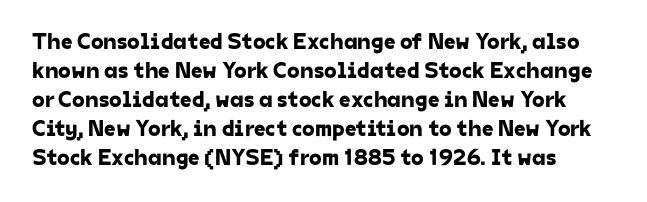
{"underline": "no", "align": "left", "line_spacing": "normal", "line_spacing_ratio": 1.26, "letter_spacing": "normal", "letter_spacing_em": 0.0, "glyph_px": 23}
